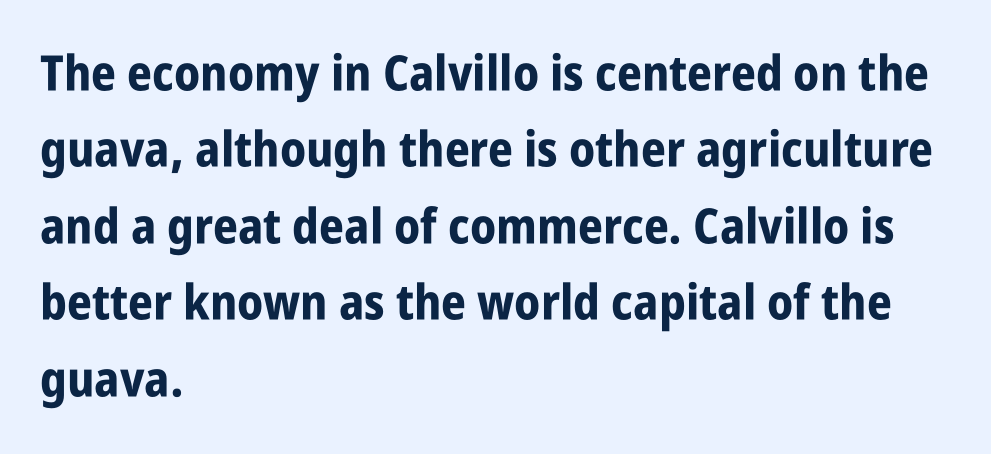
{"serif": "no", "italic": "no", "bold": "yes", "weight": "bold", "width": "condensed", "stroke_contrast": "low", "x_height": "large", "monospaced": "no", "underline": "no", "align": "left", "line_spacing": "normal", "line_spacing_ratio": 1.56, "letter_spacing": "normal", "letter_spacing_em": 0.0, "glyph_px": 49}
